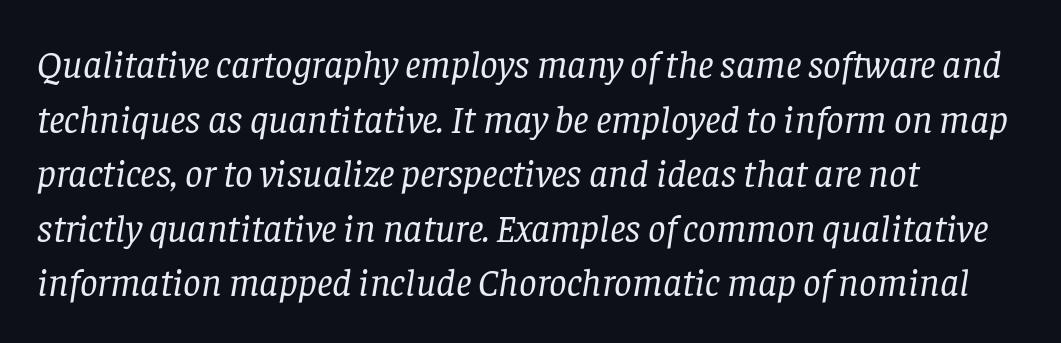
The image shows 39 px regular-weight serif type, italic (leaning right); set left-aligned, normal line spacing (1.4x), normal letter spacing, not underlined; low stroke contrast and a large x-height.
